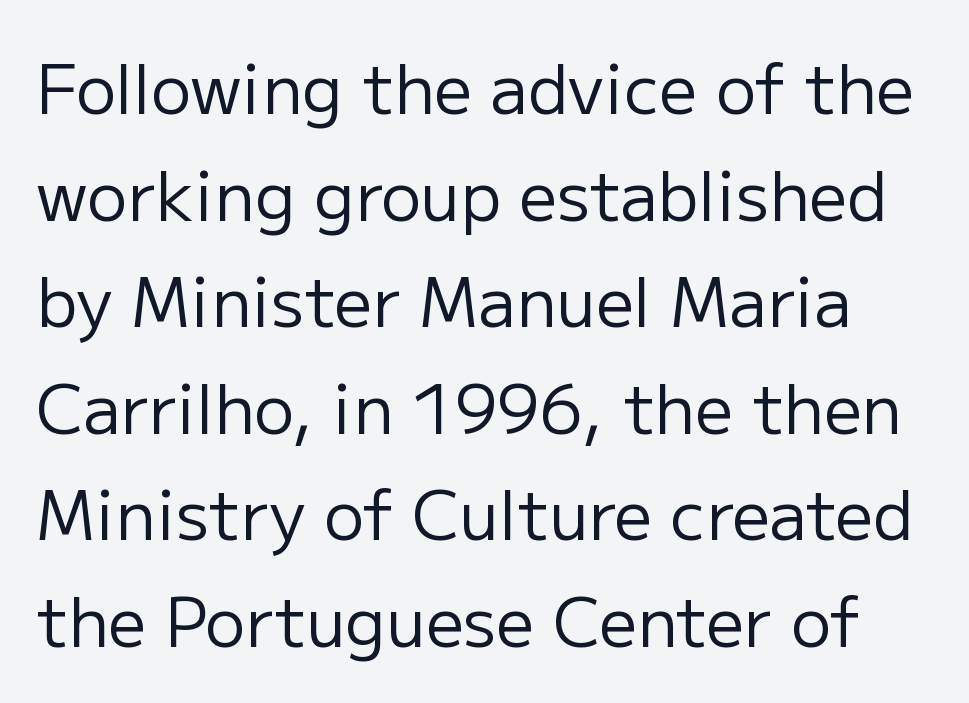
Q: Is the text bold? A: No.
Q: Is the text italic (slanted)? A: No, it is upright.
Q: Is the typeface a serif or a sans-serif typeface? A: Sans-serif.
Q: Is the text underlined? A: No.
Q: Is the spacing between letters normal or unusually wide? A: Normal.
Q: Is the spacing between lines tight, normal or loose? A: Normal.
Q: Width (condensed, normal, or wide)? A: Normal.
Q: Stroke contrast? A: Low.
Q: x-height? A: Medium.
Q: Monospaced? A: No.
